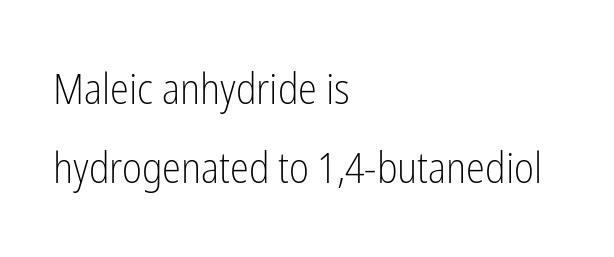
{"serif": "no", "italic": "no", "bold": "no", "weight": "light", "width": "condensed", "stroke_contrast": "low", "x_height": "medium", "monospaced": "no", "underline": "no", "align": "left", "line_spacing_ratio": 1.84, "letter_spacing": "normal", "letter_spacing_em": 0.0, "glyph_px": 43}
